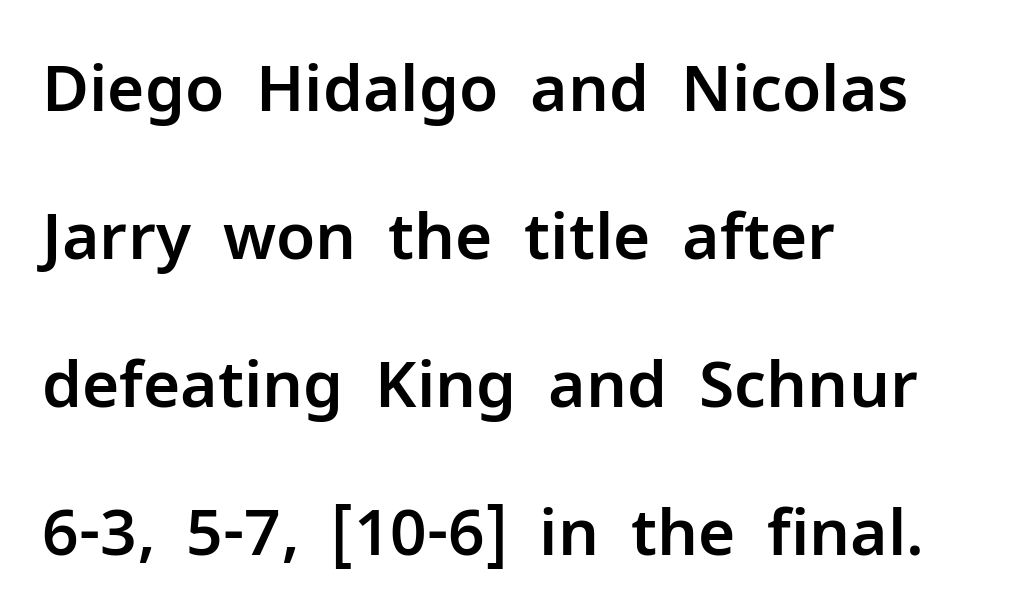
Glyph-to-glyph distance matches everyday printed text. Descender tails drop into unmarked territory. Does the lettering tilt? It doesn't — this is upright. Typeset ragged right — the left edge is the straight one. A typesetter would call this proportional, since set widths differ per character. Font category for this specimen: sans-serif.
